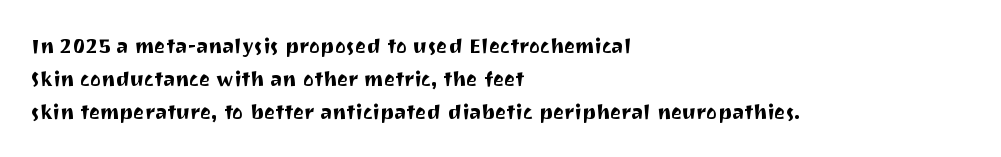
Whoever set this chose a conventional vertical rhythm. Quick note: not italic, upright. Only glyphs here, with clear space below each row. The horizontal fit of the characters is conventional and even. Notice how the passage keeps a crisp vertical edge on the left only.
